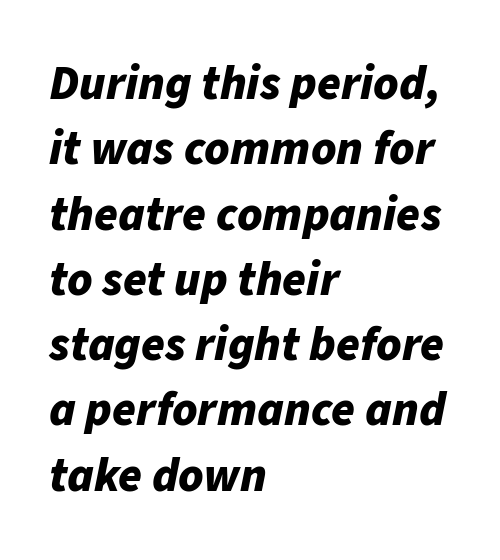
Q: Is the text bold? A: Yes.
Q: Is the text italic (slanted)? A: Yes, it leans right by about 11 degrees.
Q: Is the text underlined? A: No.
Q: How is the paragraph aligned? A: Left-aligned.
Q: Is the spacing between letters normal or unusually wide? A: Normal.
Q: Is the spacing between lines tight, normal or loose? A: Normal.
Q: Width (condensed, normal, or wide)? A: Normal.
Q: Stroke contrast? A: Low.
Q: x-height? A: Medium.
Q: Monospaced? A: No.
